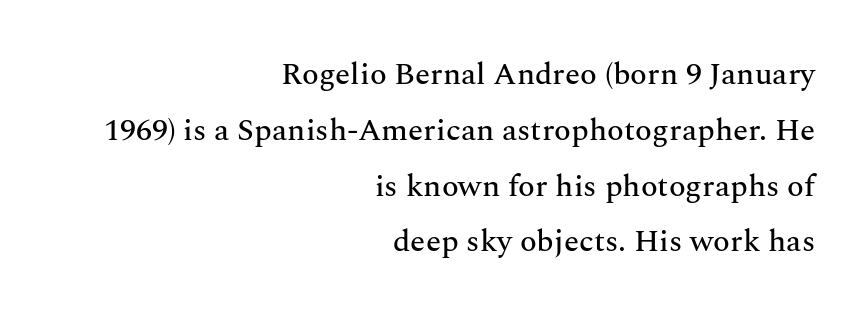
Q: Is the text italic (slanted)? A: No, it is upright.
Q: Is the typeface a serif or a sans-serif typeface? A: Serif.
Q: Is the text underlined? A: No.
Q: How is the paragraph aligned? A: Right-aligned.
Q: Is the spacing between letters normal or unusually wide? A: Normal.
Q: Width (condensed, normal, or wide)? A: Normal.
Q: Stroke contrast? A: Medium.
Q: x-height? A: Medium.
Q: Monospaced? A: No.
